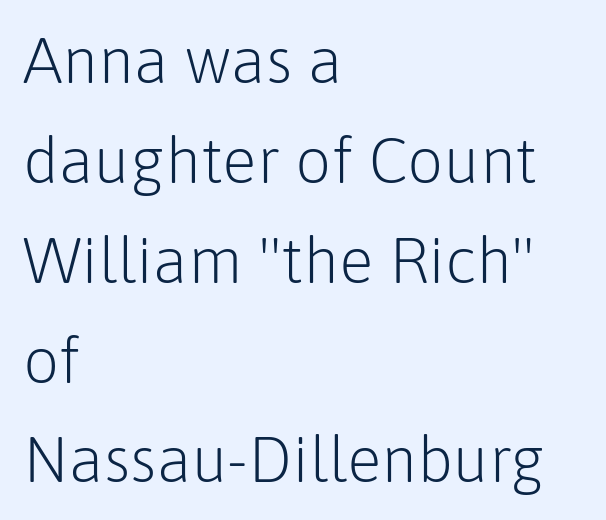
{"serif": "no", "italic": "no", "bold": "no", "weight": "light", "width": "normal", "stroke_contrast": "low", "x_height": "medium", "monospaced": "no", "underline": "no", "align": "left", "line_spacing": "normal", "line_spacing_ratio": 1.56, "letter_spacing": "normal", "letter_spacing_em": 0.0, "glyph_px": 64}
